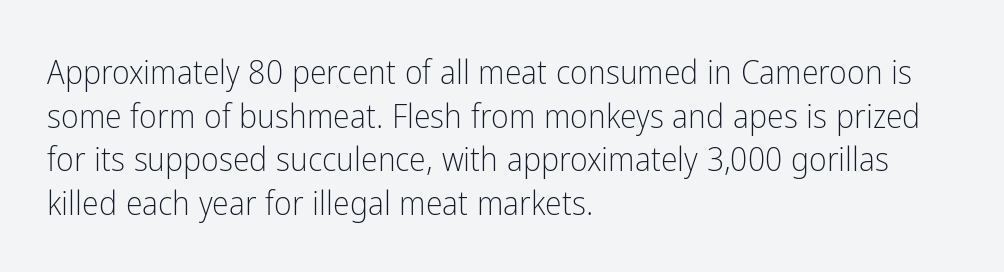
{"serif": "no", "italic": "no", "bold": "no", "weight": "light", "width": "condensed", "stroke_contrast": "low", "x_height": "medium", "monospaced": "no", "underline": "no", "align": "left", "line_spacing": "normal", "line_spacing_ratio": 1.28, "letter_spacing": "normal", "letter_spacing_em": 0.0, "glyph_px": 34}
